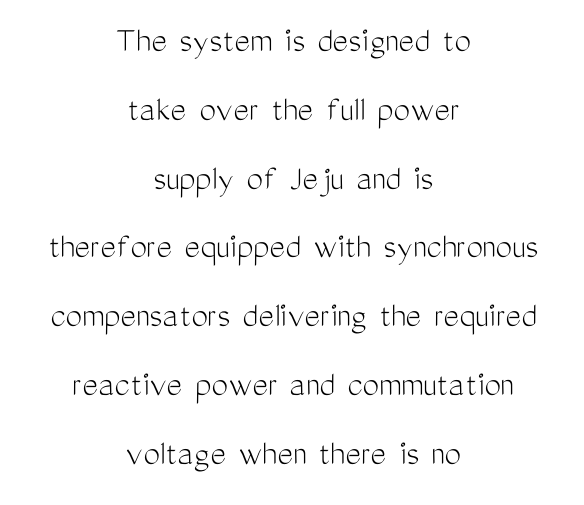
Q: Is the text bold? A: No.
Q: Is the text italic (slanted)? A: No, it is upright.
Q: Is the typeface a serif or a sans-serif typeface? A: Sans-serif.
Q: Is the text underlined? A: No.
Q: How is the paragraph aligned? A: Centered.
Q: Is the spacing between letters normal or unusually wide? A: Normal.
Q: Width (condensed, normal, or wide)? A: Condensed.
Q: Stroke contrast? A: Medium.
Q: x-height? A: Medium.
Q: Monospaced? A: No.
